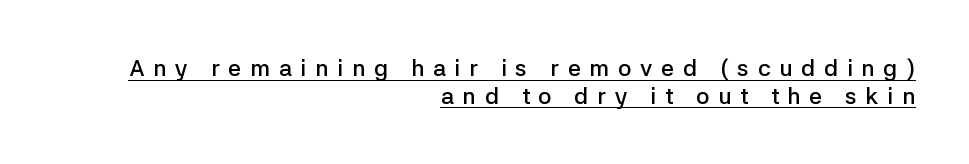
Q: Is the text bold? A: Semi-bold.
Q: Is the text italic (slanted)? A: No, it is upright.
Q: Is the text underlined? A: Yes.
Q: How is the paragraph aligned? A: Right-aligned.
Q: Is the spacing between letters normal or unusually wide? A: Unusually wide.
